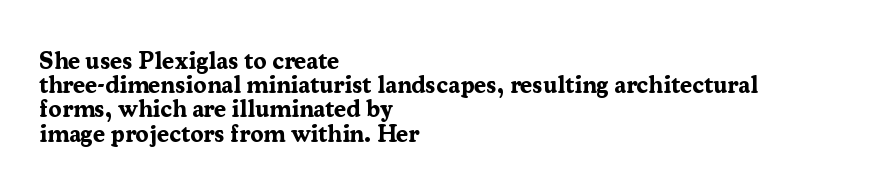
{"italic": "no", "bold": "yes", "underline": "no", "align": "left", "line_spacing": "tight", "line_spacing_ratio": 1.01, "letter_spacing": "normal", "letter_spacing_em": 0.0, "glyph_px": 24}
